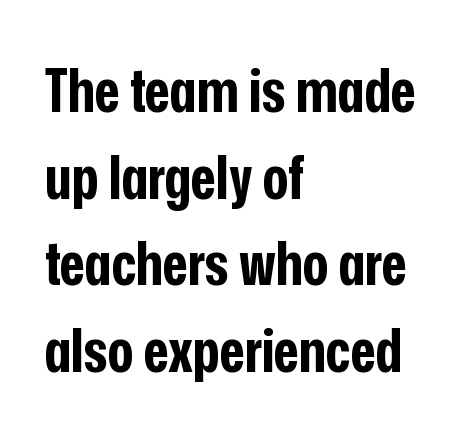
Q: Is the text bold? A: Yes.
Q: Is the text italic (slanted)? A: No, it is upright.
Q: Is the typeface a serif or a sans-serif typeface? A: Sans-serif.
Q: Is the text underlined? A: No.
Q: How is the paragraph aligned? A: Left-aligned.
Q: Is the spacing between letters normal or unusually wide? A: Normal.
Q: Is the spacing between lines tight, normal or loose? A: Normal.
Q: Width (condensed, normal, or wide)? A: Condensed.
Q: Stroke contrast? A: Low.
Q: x-height? A: Medium.
Q: Monospaced? A: No.
